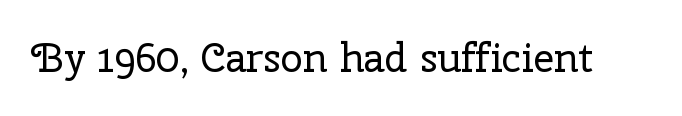
The image shows 40 px regular-weight serif type, upright; set normal letter spacing, not underlined; low stroke contrast and a medium x-height.
